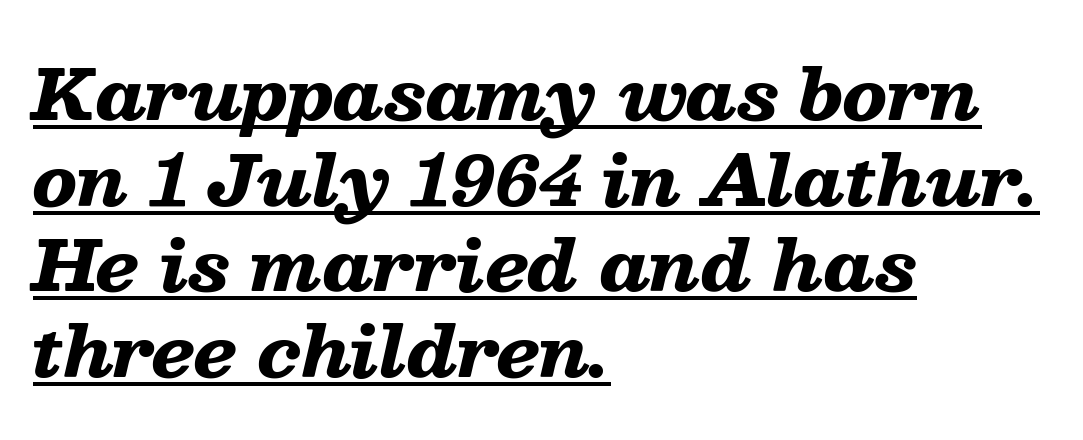
{"italic": "yes", "lean": "right", "slant_degrees": 13, "bold": "yes", "weight": "heavy", "width": "wide", "stroke_contrast": "low", "x_height": "medium", "monospaced": "no", "underline": "yes", "align": "left", "line_spacing_ratio": 1.24, "letter_spacing": "normal", "letter_spacing_em": 0.0, "glyph_px": 69}
